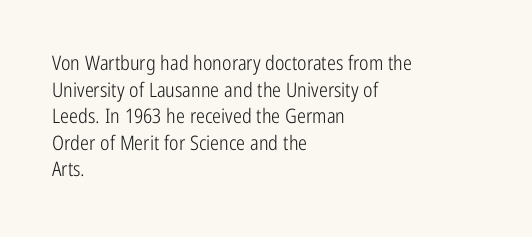
{"italic": "no", "bold": "no", "underline": "no", "align": "left", "line_spacing": "normal", "line_spacing_ratio": 1.33, "letter_spacing": "normal", "letter_spacing_em": 0.0, "glyph_px": 20}
